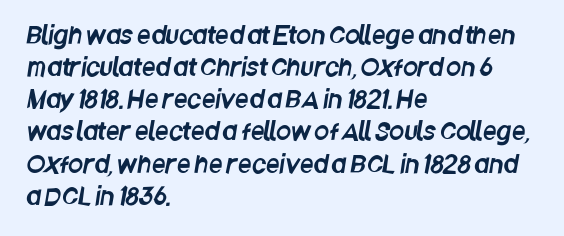
The image shows 24 px text type; set left-aligned, normal line spacing (1.34x), normal letter spacing, not underlined.
